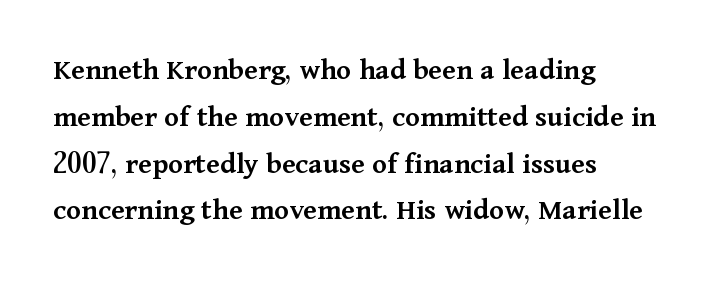
Q: Is the text bold? A: Semi-bold.
Q: Is the text italic (slanted)? A: No, it is upright.
Q: Is the typeface a serif or a sans-serif typeface? A: Serif.
Q: Is the text underlined? A: No.
Q: How is the paragraph aligned? A: Left-aligned.
Q: Is the spacing between letters normal or unusually wide? A: Normal.
Q: Is the spacing between lines tight, normal or loose? A: Normal.
Q: Width (condensed, normal, or wide)? A: Normal.
Q: Stroke contrast? A: Medium.
Q: x-height? A: Medium.
Q: Monospaced? A: No.
